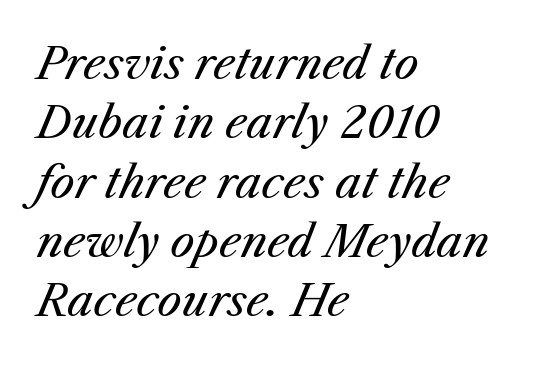
One-word summary of the alignment: left. One glance says typical: line gaps are just what's usual. Bold? No — there's no thickening of the strokes. Here the designer chose a conventional face with non-uniform glyph widths.
